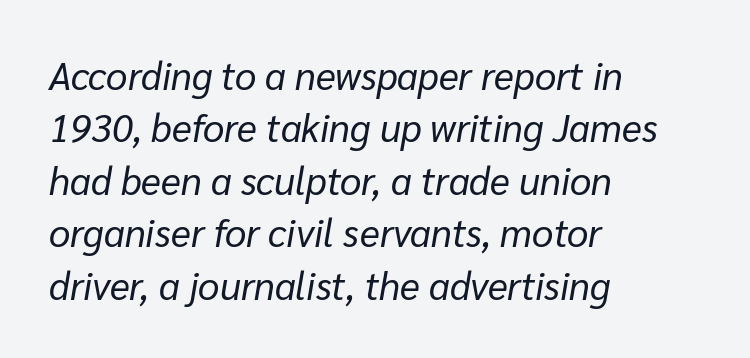
{"italic": "yes", "lean": "right", "slant_degrees": 10, "bold": "no", "weight": "regular", "width": "normal", "stroke_contrast": "low", "x_height": "medium", "monospaced": "no", "underline": "no", "align": "left", "line_spacing": "normal", "line_spacing_ratio": 1.38, "letter_spacing": "normal", "letter_spacing_em": 0.0, "glyph_px": 38}
